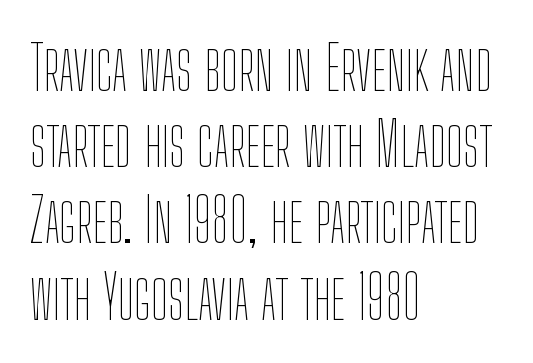
These lines are set flush left with a ragged right edge. Unmarked baselines from the first word to the last. The gaps between neighbouring characters are ordinary and unremarkable. The face used here is proportionally spaced, like ordinary book or web type.
